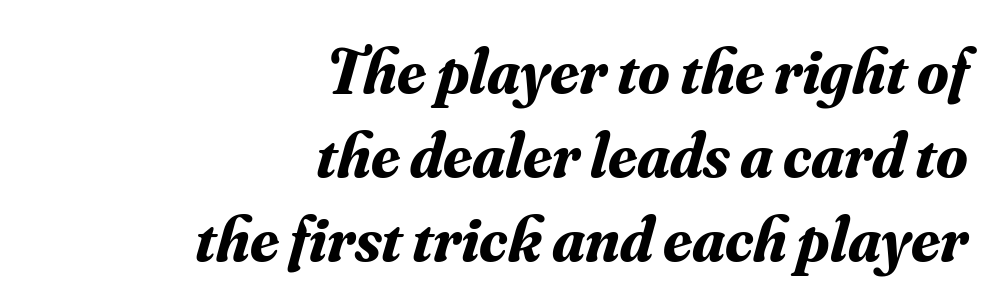
The image shows 64 px bold serif type, italic (leaning right); set right-aligned, normal line spacing (1.31x), normal letter spacing, not underlined; medium stroke contrast and a small x-height.
